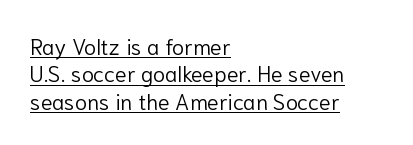
The compositor pushed each line to the left boundary. A light-to-regular cut is what we see here. Summary of vertical rhythm: regular, with standard interline spacing. Vertical strokes here are truly vertical. The gaps between neighbouring characters are ordinary and unremarkable.
